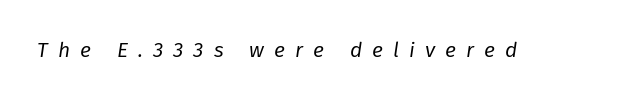
The image shows 21 px text type, italic (leaning right); set unusually wide letter spacing (+0.48 em), not underlined.
